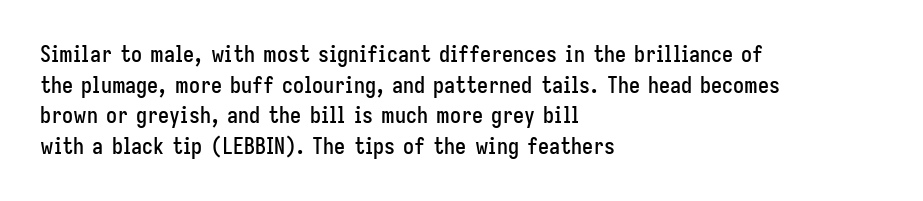
{"italic": "no", "underline": "no", "align": "left", "line_spacing": "normal", "line_spacing_ratio": 1.39, "letter_spacing": "normal", "letter_spacing_em": 0.0, "glyph_px": 22}
